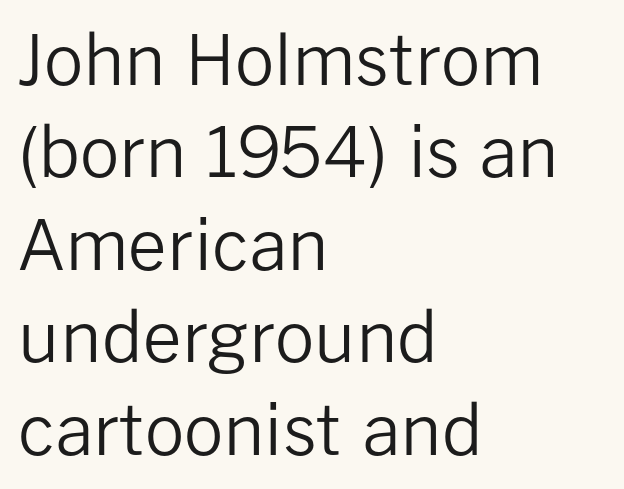
The image shows 69 px regular-weight sans-serif type, upright; set left-aligned, normal line spacing (1.34x), normal letter spacing, not underlined; low stroke contrast and a medium x-height.
